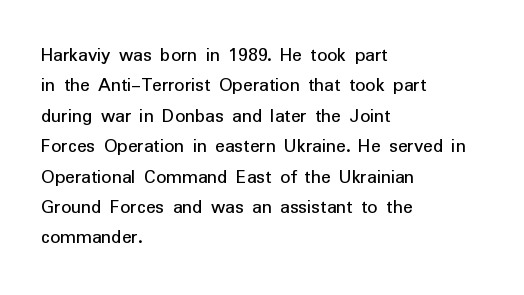
Q: Is the text italic (slanted)? A: No, it is upright.
Q: Is the text underlined? A: No.
Q: How is the paragraph aligned? A: Left-aligned.
Q: Is the spacing between letters normal or unusually wide? A: Normal.
Q: Is the spacing between lines tight, normal or loose? A: Normal.
